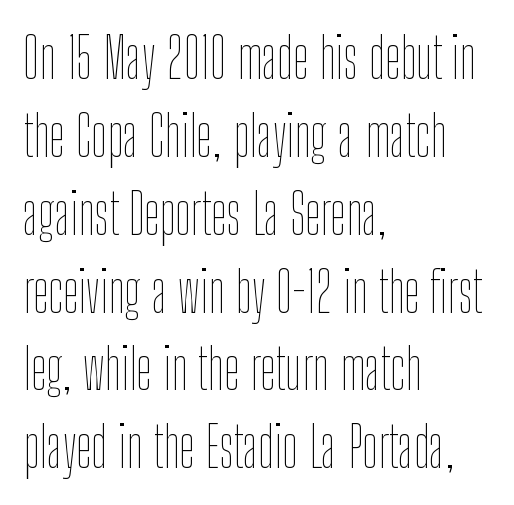
{"italic": "no", "bold": "no", "weight": "thin", "width": "condensed", "stroke_contrast": "low", "x_height": "medium", "monospaced": "no", "underline": "no", "align": "left", "line_spacing": "normal", "line_spacing_ratio": 1.39, "letter_spacing": "normal", "letter_spacing_em": 0.0, "glyph_px": 56}
